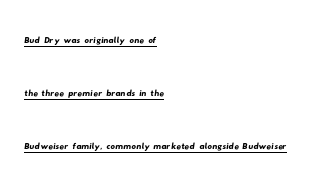
Q: Is the text underlined? A: Yes.
Q: How is the paragraph aligned? A: Left-aligned.
Q: Is the spacing between letters normal or unusually wide? A: Normal.
Q: Is the spacing between lines tight, normal or loose? A: Loose.
